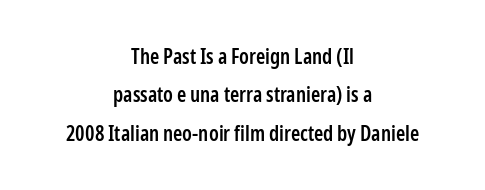
The image shows 21 px text type, upright; set centered, line spacing 1.83x, normal letter spacing, not underlined.
